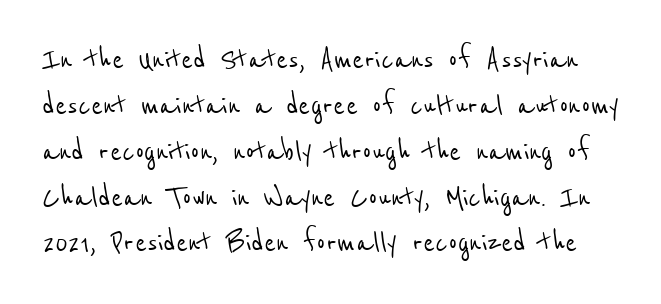
Proportional: the letters do not fall into vertical columns. The baseline area is clear. A typesetter would call this leading conventional body-copy spacing. Each letter's strokes conclude bluntly, with no projecting serifs. Default kerning and tracking; the words read as compact shapes.
